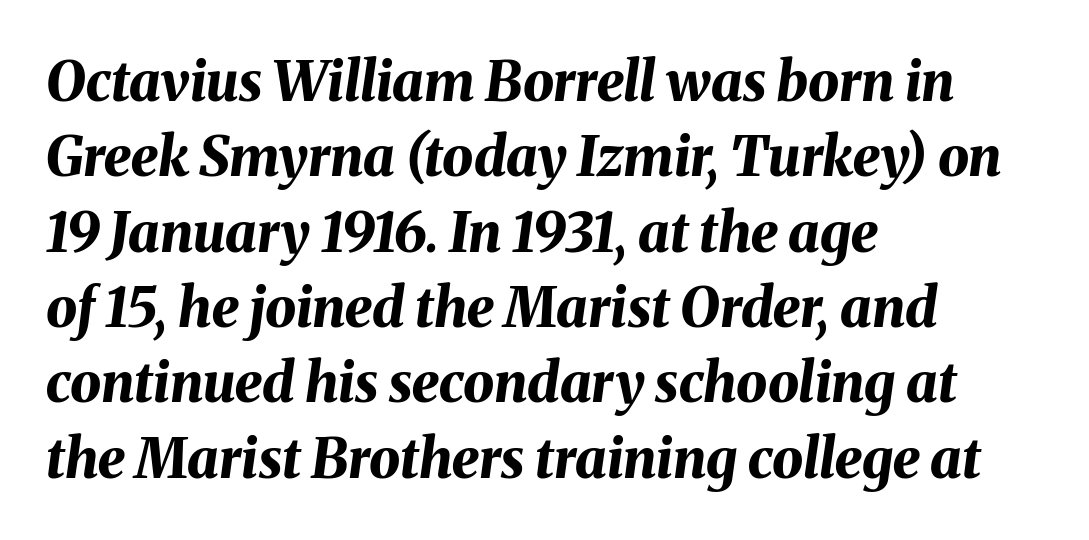
{"italic": "yes", "lean": "right", "slant_degrees": 8, "bold": "yes", "weight": "bold", "width": "normal", "stroke_contrast": "medium", "x_height": "medium", "monospaced": "no", "underline": "no", "align": "left", "line_spacing": "normal", "line_spacing_ratio": 1.37, "letter_spacing": "normal", "letter_spacing_em": 0.0, "glyph_px": 55}
